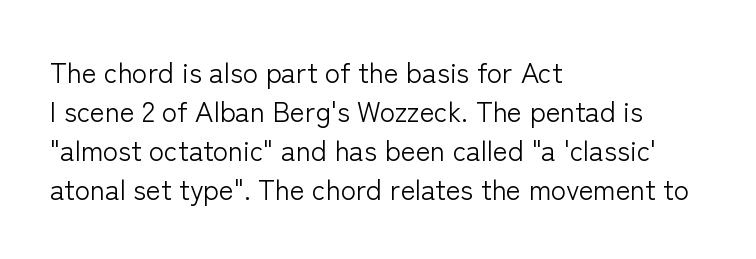
{"serif": "no", "italic": "no", "bold": "no", "weight": "light", "width": "normal", "stroke_contrast": "low", "x_height": "medium", "monospaced": "no", "underline": "no", "align": "left", "line_spacing": "normal", "line_spacing_ratio": 1.39, "letter_spacing": "normal", "letter_spacing_em": 0.0, "glyph_px": 28}
